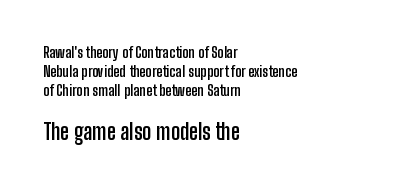
Q: Is the text bold? A: Yes.
Q: Is the text italic (slanted)? A: No, it is upright.
Q: Is the text underlined? A: No.
Q: How is the paragraph aligned? A: Left-aligned.
Q: Is the spacing between letters normal or unusually wide? A: Normal.
Q: Is the spacing between lines tight, normal or loose? A: Normal.
Q: Which block of text is set in a larger size, the first (top) or the second (bottom)? A: The second (bottom) one.
